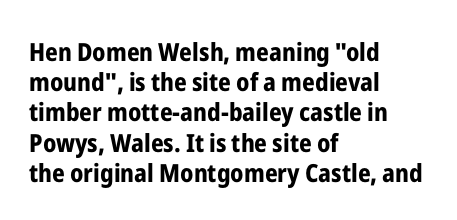
The image shows 25 px bold type, upright; set left-aligned, line spacing 1.21x, normal letter spacing, not underlined.
